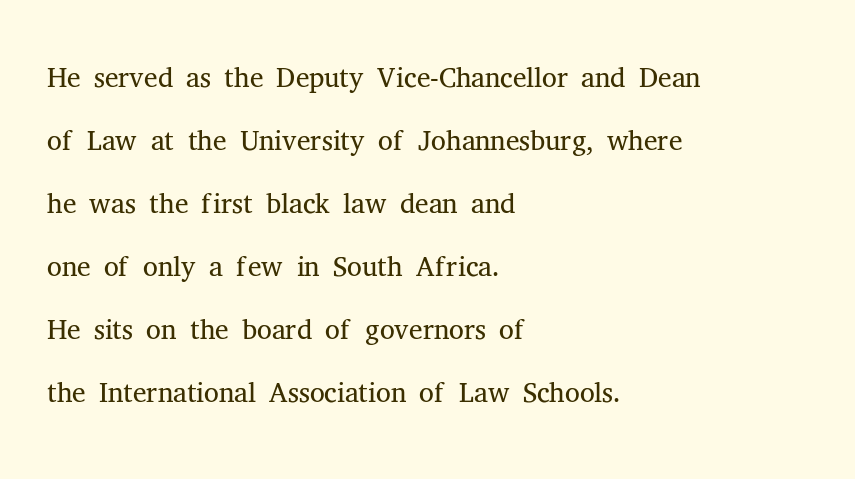
The paragraph has a hard left edge and a soft right edge. Glyph-to-glyph distance matches everyday printed text. This sample uses a serif face. The letters stand straight up with perfectly vertical stems. Proportional: the letters do not fall into vertical columns.
